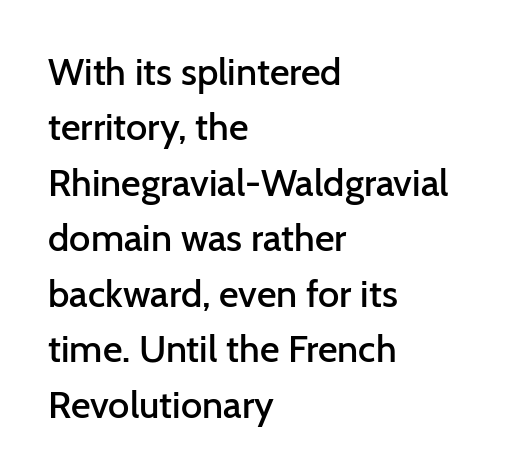
{"serif": "no", "italic": "no", "bold": "semi", "weight": "semibold", "width": "normal", "stroke_contrast": "low", "x_height": "medium", "monospaced": "no", "underline": "no", "align": "left", "line_spacing": "normal", "line_spacing_ratio": 1.46, "letter_spacing": "normal", "letter_spacing_em": 0.0, "glyph_px": 38}
